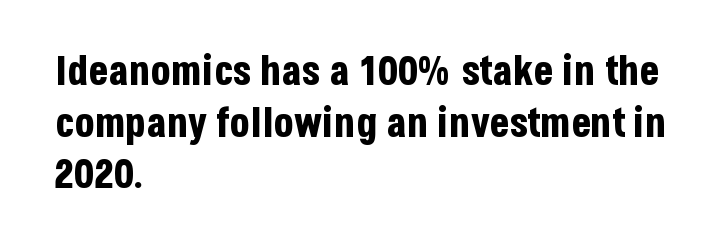
Every stem runs plumb, perpendicular to the baseline. You could not count columns in this text — the font is proportionally spaced. This sample is left-justified, so line endings fall wherever the words run out. The face used here is rendered with its standard letterfit. Are there feet on the stems? There aren't — it's a sans. Students, observe: this is what conventionally led text looks like.
